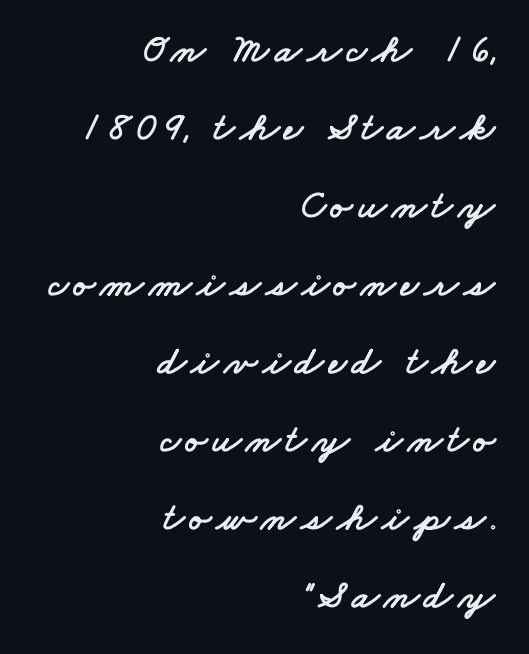
{"serif": "no", "width": "wide", "stroke_contrast": "low", "x_height": "small", "monospaced": "no", "underline": "no", "align": "right", "line_spacing": "loose", "line_spacing_ratio": 1.95, "glyph_px": 40}
